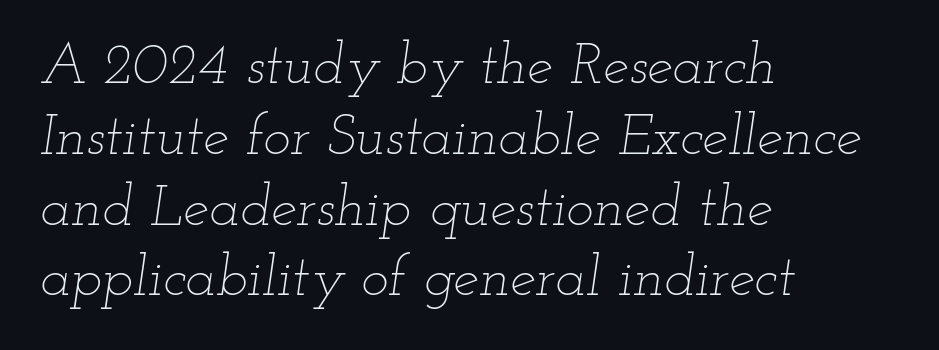
No word sits above an underline. Nobody touched the tracking dial on this one. The specimen reads as italic at a glance. Proportional: the letters do not fall into vertical columns. No letter is thick-stroked: the sample isn't bold.
